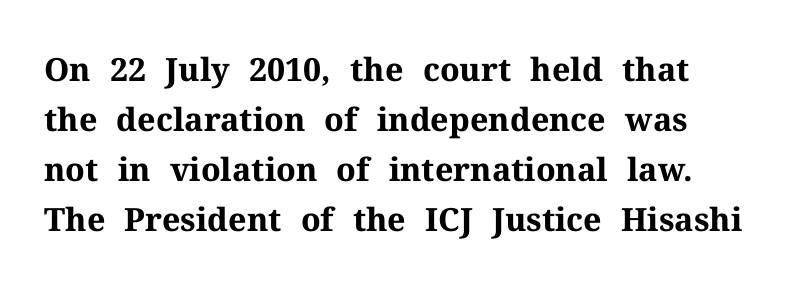
Honestly, the letter spacing is just normal — you wouldn't notice it. I'd describe the lettering as bold — thick and assertive. Spacing verdict: proportional, widths tailored to each character. Each letter's strokes conclude with small projecting serifs.
